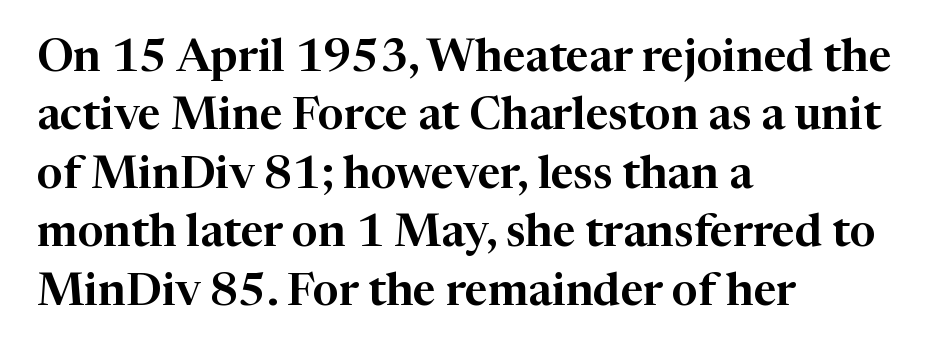
{"serif": "yes", "italic": "no", "width": "normal", "stroke_contrast": "high", "x_height": "medium", "monospaced": "no", "underline": "no", "align": "left", "line_spacing": "normal", "line_spacing_ratio": 1.3, "letter_spacing": "normal", "letter_spacing_em": 0.0, "glyph_px": 45}
